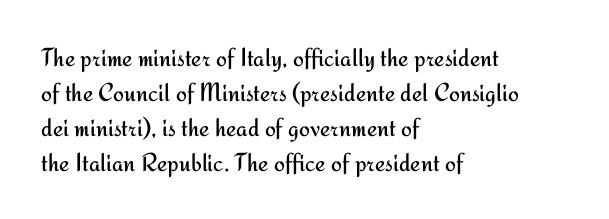
Q: Is the text bold? A: No.
Q: Is the text italic (slanted)? A: No, it is upright.
Q: Is the text underlined? A: No.
Q: How is the paragraph aligned? A: Left-aligned.
Q: Is the spacing between letters normal or unusually wide? A: Normal.
Q: Is the spacing between lines tight, normal or loose? A: Normal.
